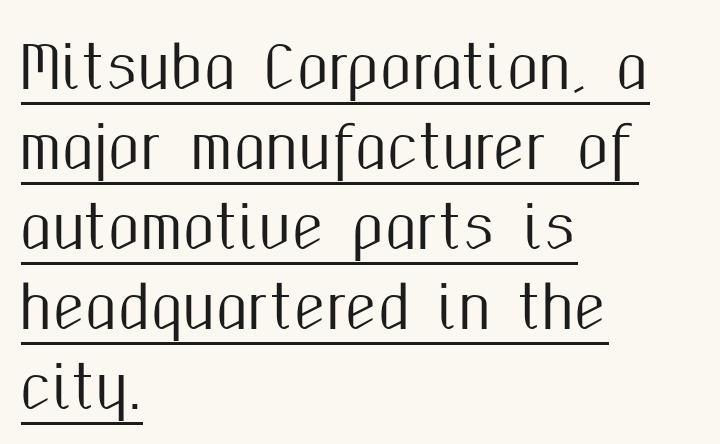
{"serif": "no", "italic": "no", "width": "condensed", "stroke_contrast": "medium", "x_height": "medium", "monospaced": "no", "underline": "yes", "align": "left", "line_spacing": "normal", "line_spacing_ratio": 1.38, "letter_spacing": "normal", "letter_spacing_em": 0.0, "glyph_px": 58}
